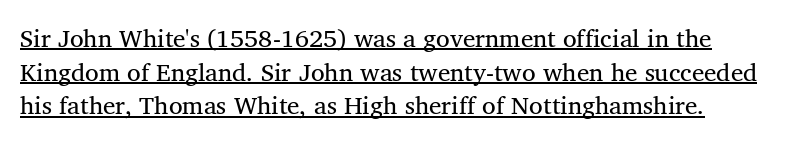
{"italic": "no", "bold": "no", "underline": "yes", "align": "left", "line_spacing": "normal", "line_spacing_ratio": 1.35, "letter_spacing": "normal", "letter_spacing_em": 0.0, "glyph_px": 25}
